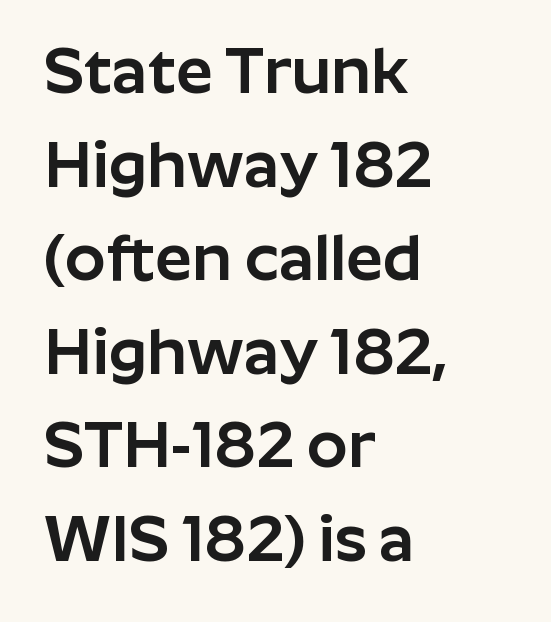
This sample has the flowing, uneven cadence of proportional lettering. Does the copy run flush right? No — it runs flush left. The zone under the glyphs is completely vacant. Every character sits straight up, as roman type does.
